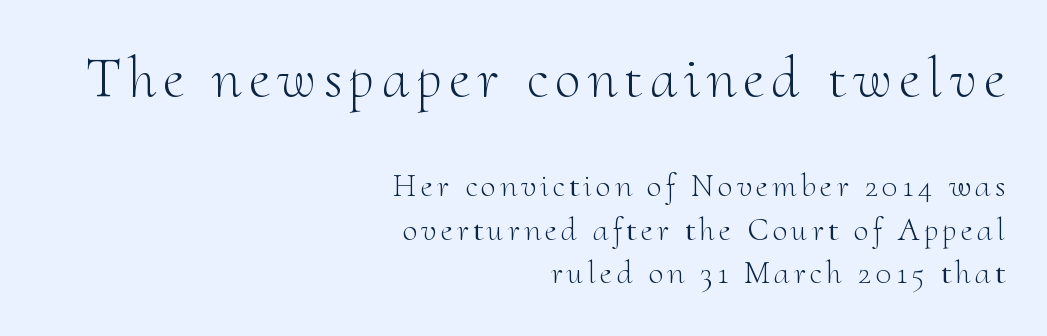
{"serif": "yes", "italic": "no", "bold": "no", "weight": "light", "width": "normal", "stroke_contrast": "medium", "x_height": "small", "monospaced": "no", "underline": "no", "align": "right", "line_spacing": "normal", "line_spacing_ratio": 1.32, "larger_block": "first", "size_ratio": 1.76, "glyph_px": 58}
